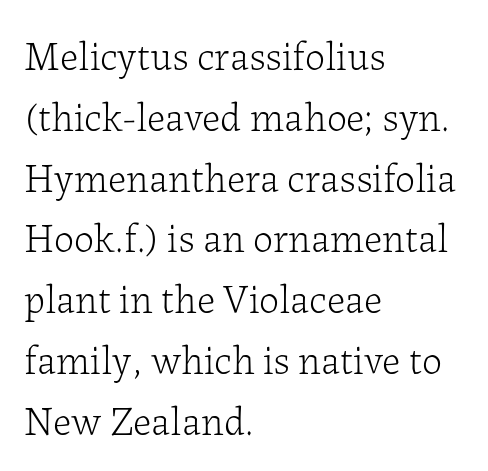
Q: Is the text bold? A: No.
Q: Is the text italic (slanted)? A: No, it is upright.
Q: Is the typeface a serif or a sans-serif typeface? A: Serif.
Q: Is the text underlined? A: No.
Q: How is the paragraph aligned? A: Left-aligned.
Q: Is the spacing between letters normal or unusually wide? A: Normal.
Q: Is the spacing between lines tight, normal or loose? A: Normal.
Q: Width (condensed, normal, or wide)? A: Normal.
Q: Stroke contrast? A: Low.
Q: x-height? A: Medium.
Q: Monospaced? A: No.
